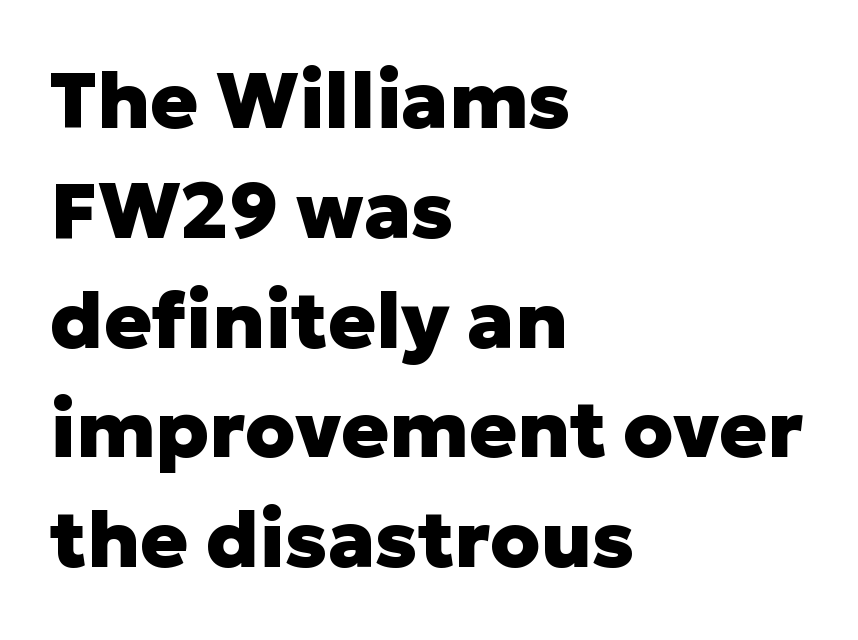
The image shows 79 px heavy sans-serif type, upright; set left-aligned, normal line spacing (1.39x), normal letter spacing, not underlined; low stroke contrast and a medium x-height.
